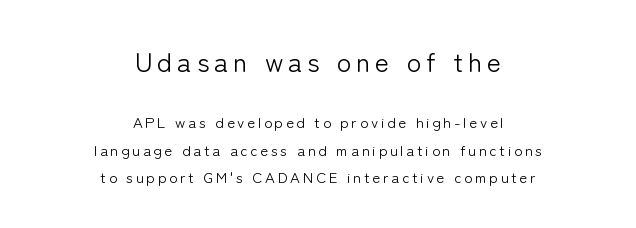
The image shows 27 px text type, upright; set centered, line spacing 1.81x, not underlined; the first (top) block is 1.8x larger.
